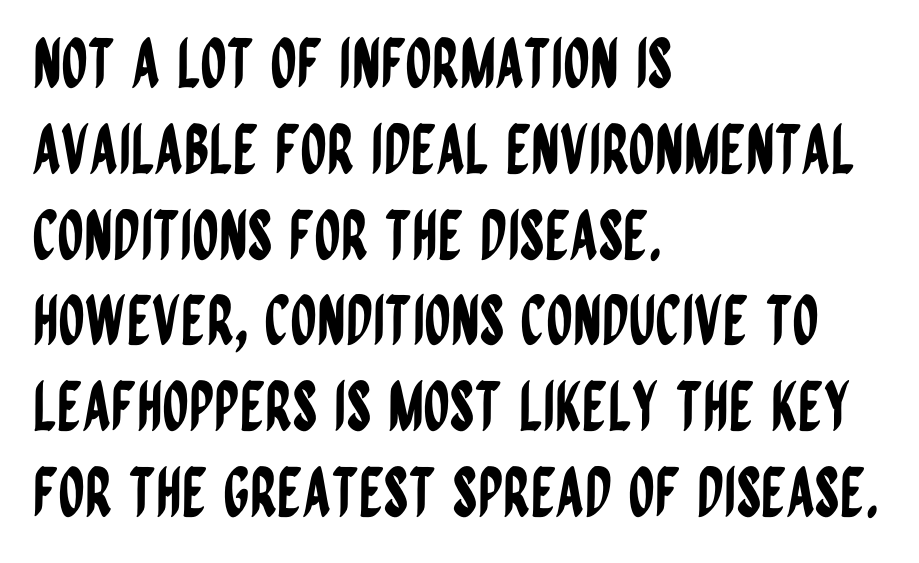
Q: Is the text italic (slanted)? A: No, it is upright.
Q: Is the typeface a serif or a sans-serif typeface? A: Sans-serif.
Q: Is the text underlined? A: No.
Q: How is the paragraph aligned? A: Left-aligned.
Q: Is the spacing between letters normal or unusually wide? A: Normal.
Q: Is the spacing between lines tight, normal or loose? A: Normal.
Q: Width (condensed, normal, or wide)? A: Condensed.
Q: Stroke contrast? A: Low.
Q: x-height? A: Large.
Q: Monospaced? A: No.
